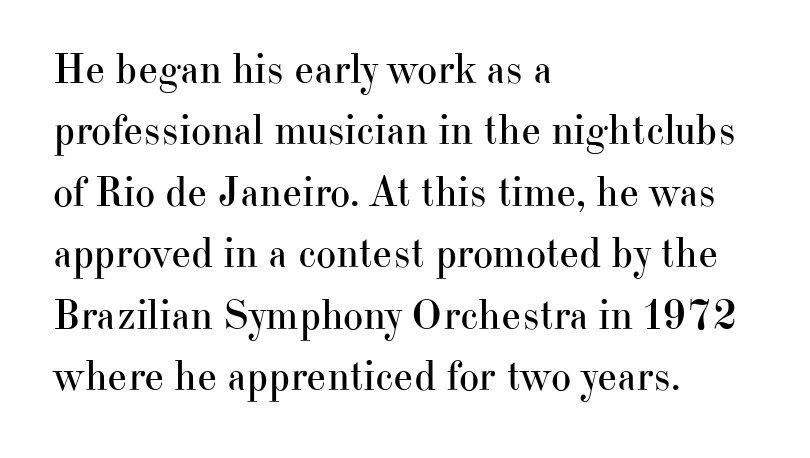
The image shows 43 px regular-weight serif type, upright; set left-aligned, normal line spacing (1.43x), normal letter spacing, not underlined; high stroke contrast and a small x-height.
